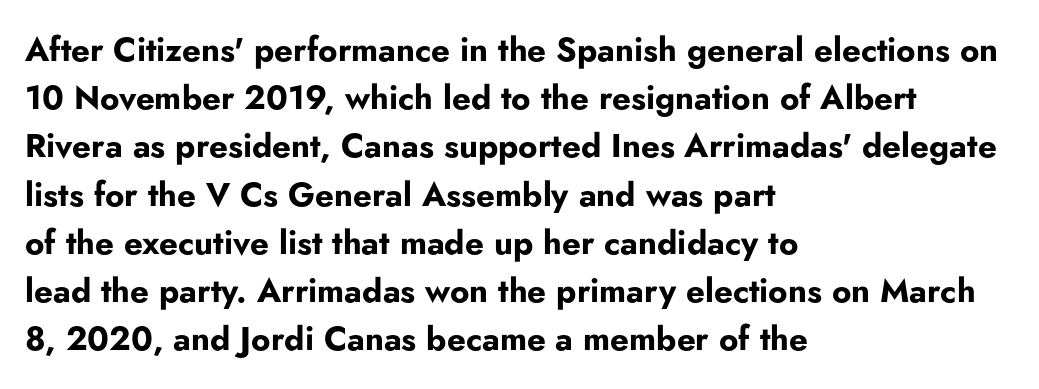
Every character sits straight up, as roman type does. Each line starts at the same left margin while the right side varies. The gap between lines stays unmarked. If you measured baseline to baseline, you'd find a middling distance. The characters look thick and weighty, a clear bold.
